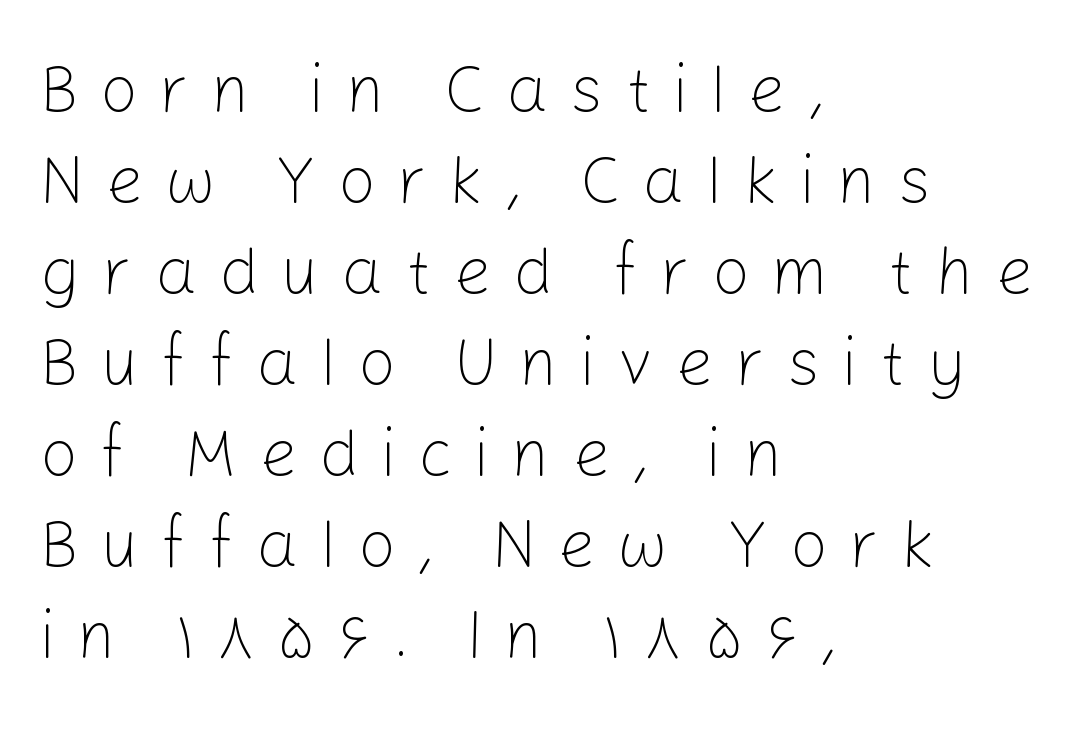
Q: Is the text bold? A: No.
Q: Is the text italic (slanted)? A: No, it is upright.
Q: Is the typeface a serif or a sans-serif typeface? A: Sans-serif.
Q: Is the text underlined? A: No.
Q: How is the paragraph aligned? A: Left-aligned.
Q: Is the spacing between letters normal or unusually wide? A: Unusually wide.
Q: Is the spacing between lines tight, normal or loose? A: Normal.
Q: Width (condensed, normal, or wide)? A: Normal.
Q: Stroke contrast? A: Low.
Q: x-height? A: Medium.
Q: Monospaced? A: No.
